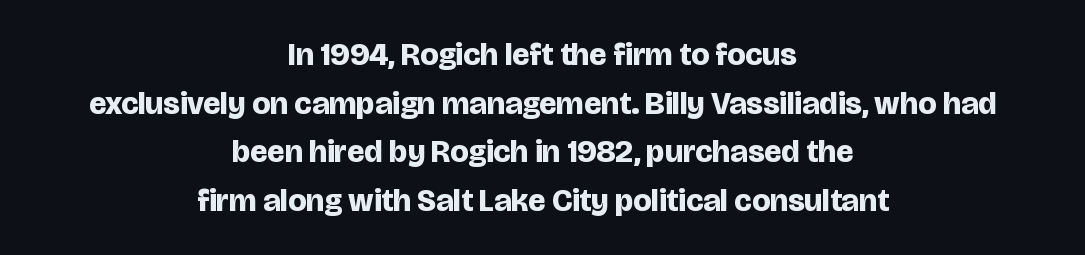
{"serif": "no", "italic": "no", "bold": "yes", "weight": "bold", "width": "normal", "stroke_contrast": "low", "x_height": "large", "monospaced": "no", "underline": "no", "align": "center", "line_spacing": "normal", "line_spacing_ratio": 1.52, "letter_spacing": "normal", "letter_spacing_em": 0.0, "glyph_px": 32}
